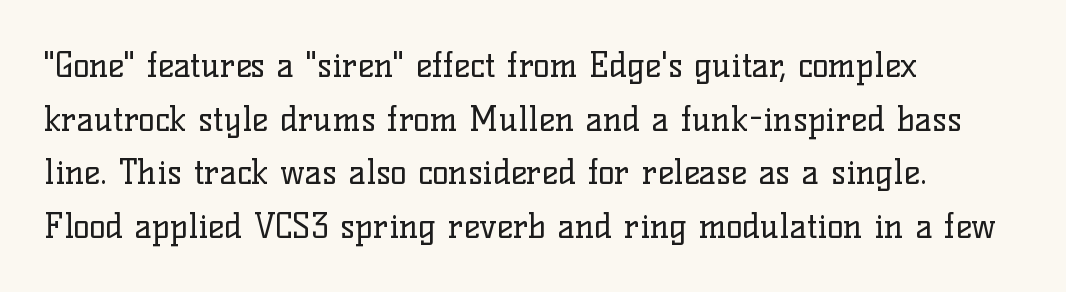
Think of a printed novel: that variable character pitch is what you see here. The letters sit at their default tracking, neither squeezed nor spread. The specimen reads as upright at a glance. Check under the words: just untouched page.
